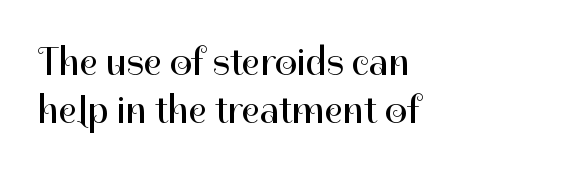
The image shows 39 px regular-weight sans-serif type, upright; set left-aligned, line spacing 1.22x, normal letter spacing, not underlined; high stroke contrast and a medium x-height.
